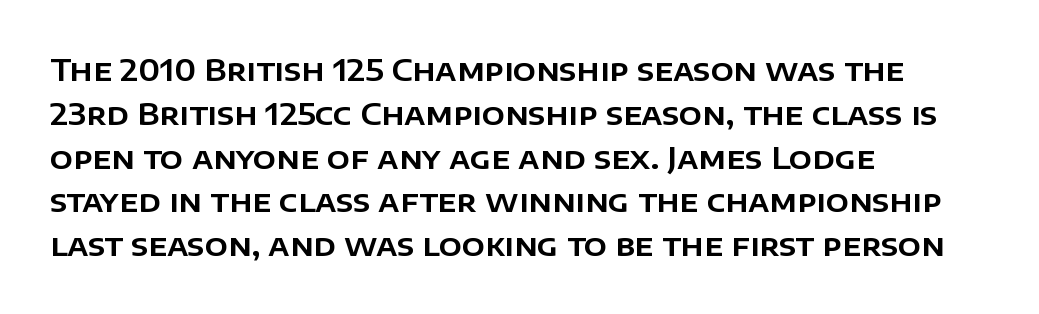
{"serif": "no", "italic": "no", "width": "normal", "stroke_contrast": "low", "x_height": "large", "monospaced": "no", "underline": "no", "align": "left", "line_spacing": "normal", "line_spacing_ratio": 1.46, "letter_spacing": "normal", "letter_spacing_em": 0.0, "glyph_px": 30}
